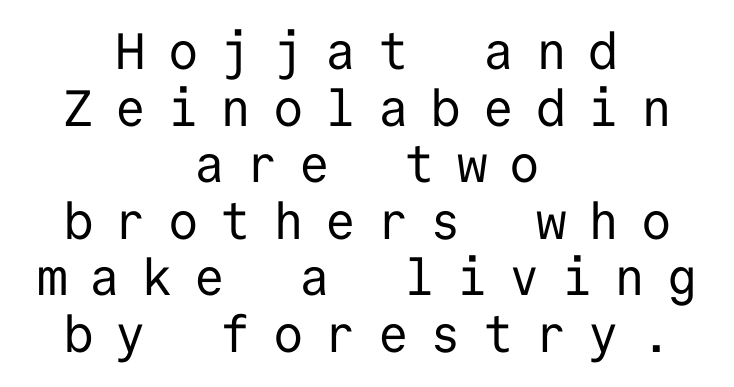
Spacing verdict: monospaced, one width for all characters. Think standard paragraph weight, or any step lighter than that. Do the letters lean? They stand straight. What kind of face is this? One without serifs — a sans.
